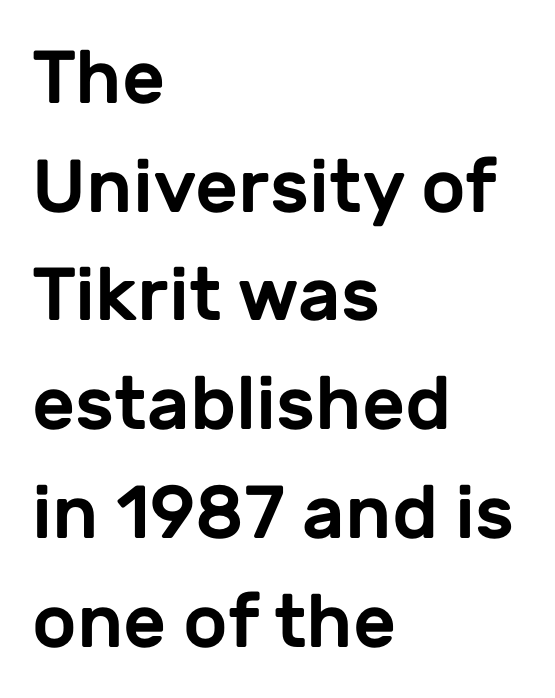
The image shows 75 px sans-serif type, upright; set left-aligned, normal line spacing (1.45x), normal letter spacing, not underlined; low stroke contrast and a medium x-height.
